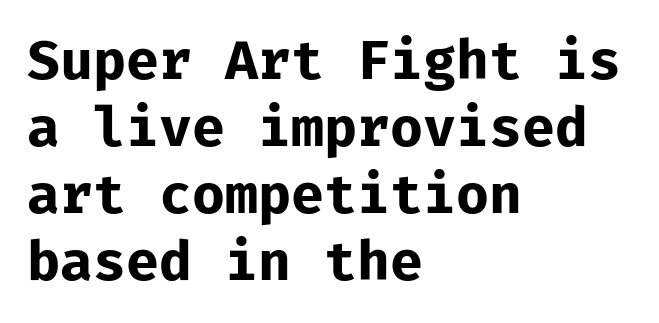
Q: Is the text bold? A: Yes.
Q: Is the text italic (slanted)? A: No, it is upright.
Q: Is the typeface a serif or a sans-serif typeface? A: Sans-serif.
Q: Is the text underlined? A: No.
Q: How is the paragraph aligned? A: Left-aligned.
Q: Is the spacing between letters normal or unusually wide? A: Normal.
Q: Width (condensed, normal, or wide)? A: Normal.
Q: Stroke contrast? A: Low.
Q: x-height? A: Medium.
Q: Monospaced? A: Yes.
